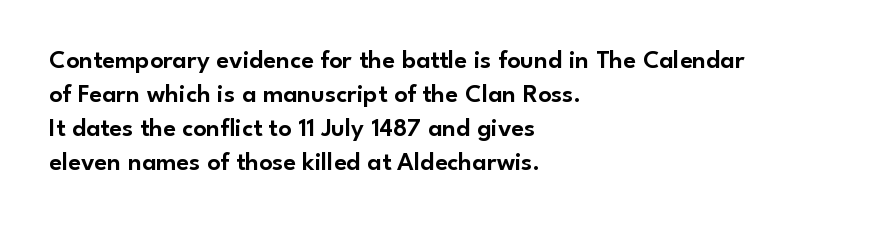
Q: Is the text italic (slanted)? A: No, it is upright.
Q: Is the text underlined? A: No.
Q: How is the paragraph aligned? A: Left-aligned.
Q: Is the spacing between letters normal or unusually wide? A: Normal.
Q: Is the spacing between lines tight, normal or loose? A: Normal.
